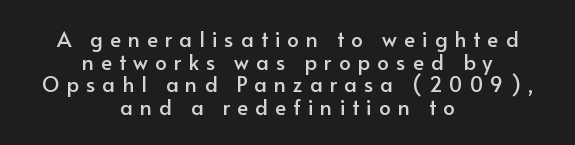
Q: Is the text italic (slanted)? A: No, it is upright.
Q: Is the text underlined? A: No.
Q: How is the paragraph aligned? A: Centered.
Q: Is the spacing between letters normal or unusually wide? A: Unusually wide.
Q: Is the spacing between lines tight, normal or loose? A: Tight.
